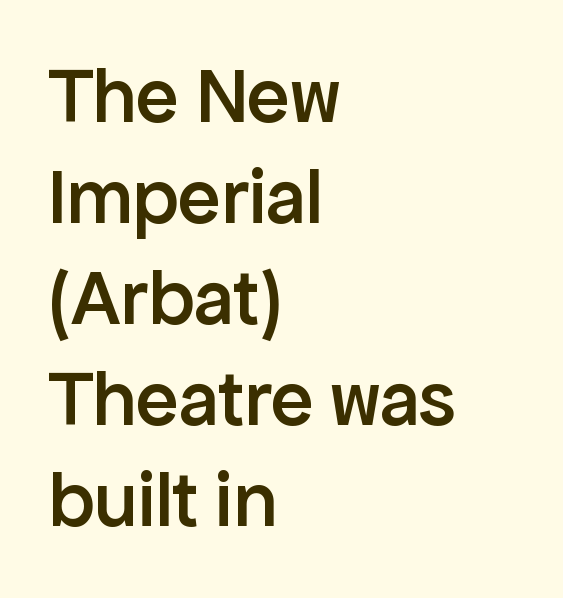
In terms of letterform style, serifs are entirely absent. Is this a fixed-width face? No — the glyphs have proportional, varying widths. Inter-character spacing is left at the font's built-in metrics. The rows are spaced the way most documents space them. Weight: semibold (demi). Typeset ragged right — the left edge is the straight one.
